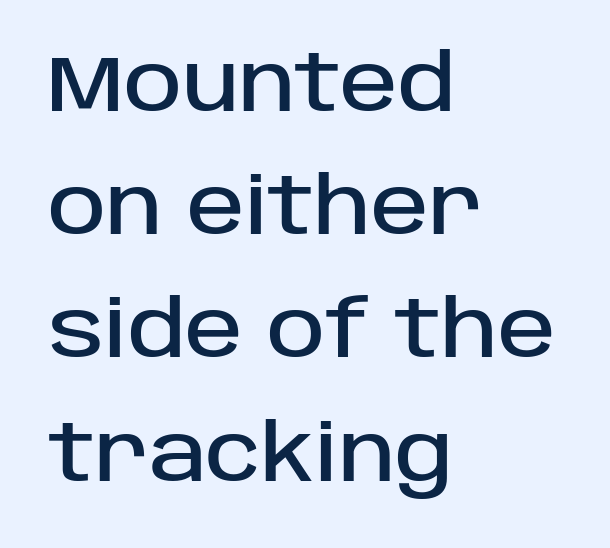
Notice how the stems are strictly vertical — no italics here. A typesetter would call this zero additional tracking. Character widths vary here, with narrow letters taking less room than wide ones. No feet cap the strokes, marking this as sans-serif type. Regarding leading, the lines here are spaced in the standard way.
